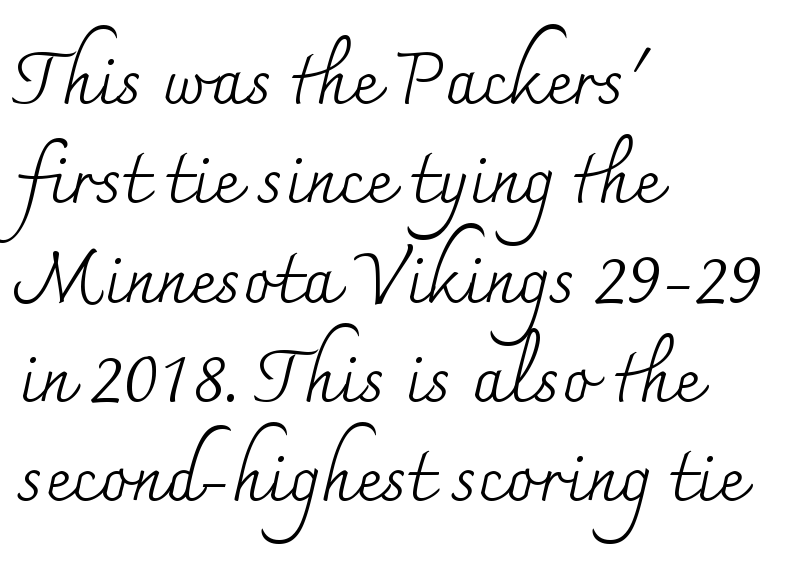
Font category for this specimen: serif. Weight: regular or lighter. Honestly, the row spacing looks completely unremarkable. Here the glyphs are tracked normally, forming tight word shapes.
